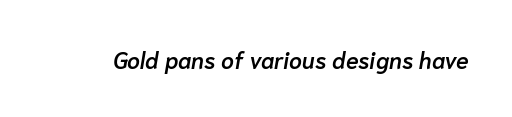
Q: Is the text bold? A: Semi-bold.
Q: Is the text italic (slanted)? A: Yes, it leans right by about 10 degrees.
Q: Is the text underlined? A: No.
Q: Is the spacing between letters normal or unusually wide? A: Normal.
